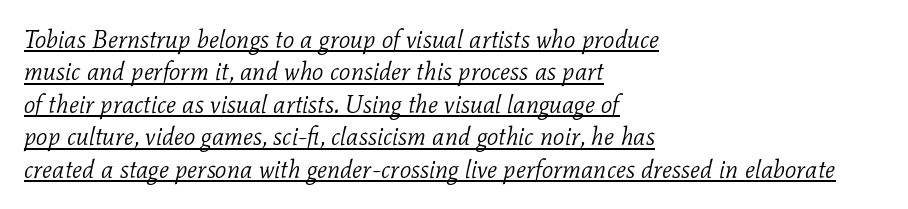
{"italic": "yes", "lean": "right", "slant_degrees": 11, "bold": "no", "underline": "yes", "align": "left", "line_spacing": "normal", "line_spacing_ratio": 1.3, "letter_spacing": "normal", "letter_spacing_em": 0.0, "glyph_px": 25}
